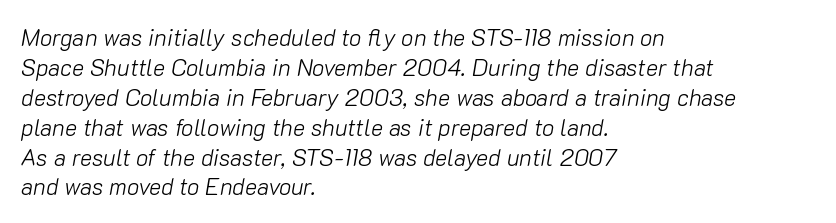
Q: Is the text bold? A: No.
Q: Is the text italic (slanted)? A: Yes, it leans right by about 10 degrees.
Q: Is the text underlined? A: No.
Q: How is the paragraph aligned? A: Left-aligned.
Q: Is the spacing between letters normal or unusually wide? A: Normal.
Q: Is the spacing between lines tight, normal or loose? A: Normal.
